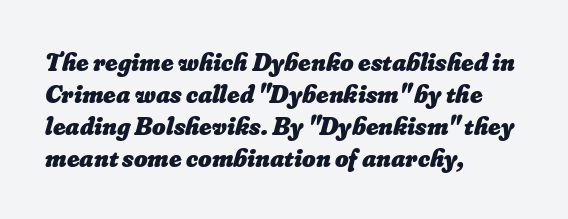
The image shows 26 px bold type; set left-aligned, line spacing 1.23x, normal letter spacing, not underlined.
